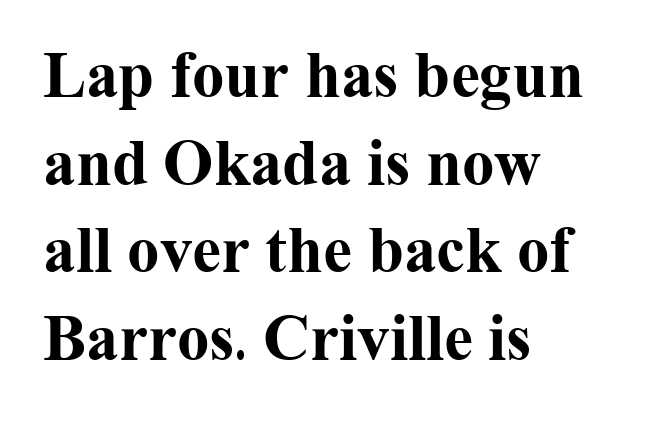
Q: Is the text bold? A: Yes.
Q: Is the text italic (slanted)? A: No, it is upright.
Q: Is the typeface a serif or a sans-serif typeface? A: Serif.
Q: Is the text underlined? A: No.
Q: How is the paragraph aligned? A: Left-aligned.
Q: Is the spacing between letters normal or unusually wide? A: Normal.
Q: Is the spacing between lines tight, normal or loose? A: Normal.
Q: Width (condensed, normal, or wide)? A: Normal.
Q: Stroke contrast? A: Medium.
Q: x-height? A: Medium.
Q: Monospaced? A: No.
